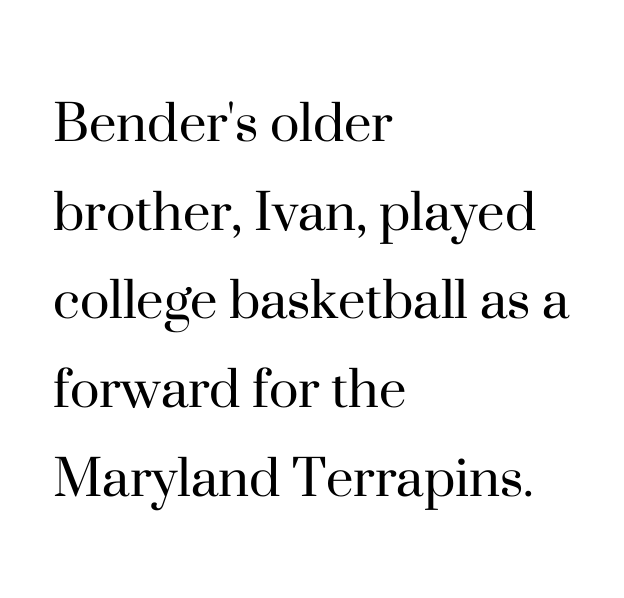
Q: Is the text bold? A: No.
Q: Is the text italic (slanted)? A: No, it is upright.
Q: Is the typeface a serif or a sans-serif typeface? A: Serif.
Q: Is the text underlined? A: No.
Q: How is the paragraph aligned? A: Left-aligned.
Q: Is the spacing between letters normal or unusually wide? A: Normal.
Q: Is the spacing between lines tight, normal or loose? A: Normal.
Q: Width (condensed, normal, or wide)? A: Normal.
Q: Stroke contrast? A: High.
Q: x-height? A: Small.
Q: Monospaced? A: No.
